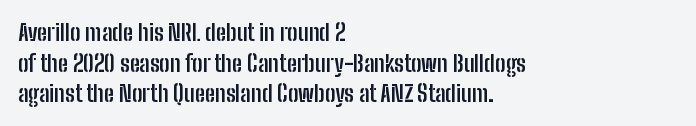
Q: Is the text bold? A: Yes.
Q: Is the text italic (slanted)? A: No, it is upright.
Q: Is the text underlined? A: No.
Q: How is the paragraph aligned? A: Left-aligned.
Q: Is the spacing between letters normal or unusually wide? A: Normal.
Q: Is the spacing between lines tight, normal or loose? A: Normal.
